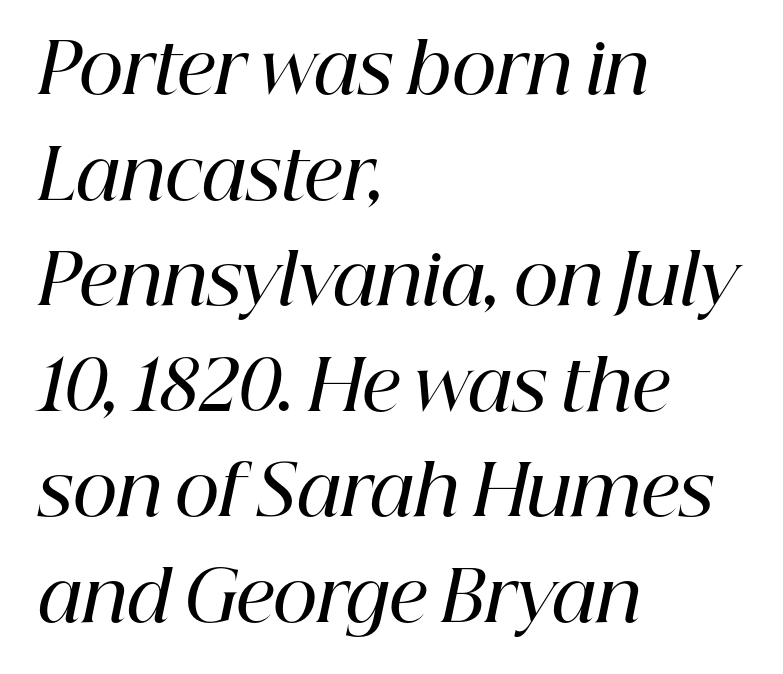
The image shows 69 px semibold serif type, italic (leaning right); set left-aligned, normal line spacing (1.53x), normal letter spacing, not underlined; high stroke contrast and a medium x-height.
